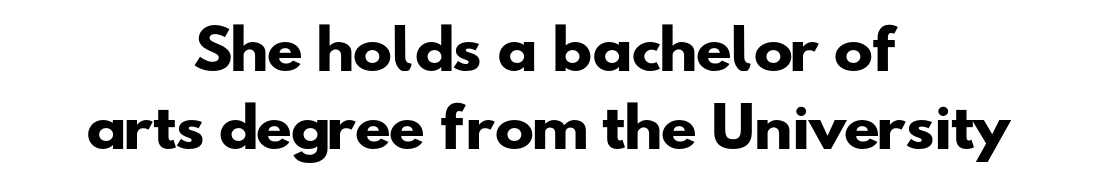
{"serif": "no", "bold": "yes", "weight": "heavy", "width": "wide", "stroke_contrast": "low", "x_height": "small", "monospaced": "no", "underline": "no", "align": "center", "line_spacing": "normal", "line_spacing_ratio": 1.48, "letter_spacing": "normal", "letter_spacing_em": 0.0, "glyph_px": 53}
